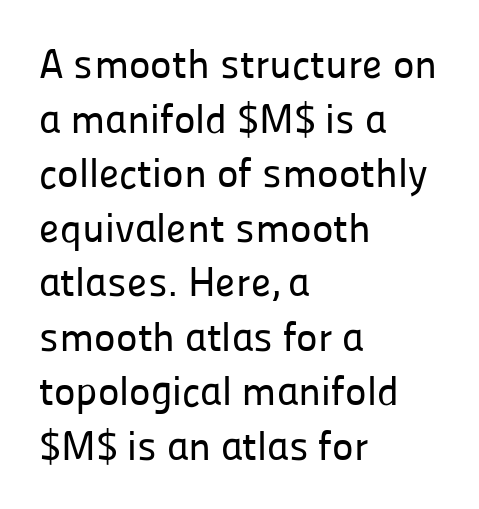
{"serif": "no", "italic": "no", "width": "normal", "stroke_contrast": "low", "x_height": "medium", "monospaced": "no", "underline": "no", "align": "left", "line_spacing": "normal", "line_spacing_ratio": 1.33, "letter_spacing": "normal", "letter_spacing_em": 0.0, "glyph_px": 41}
